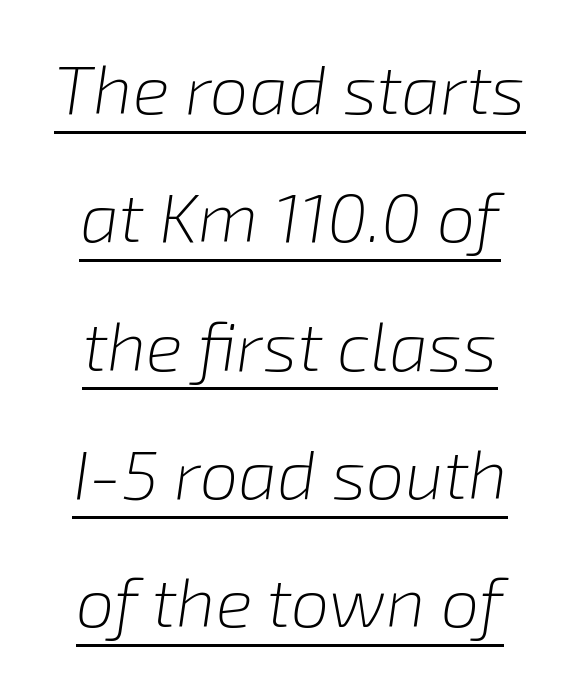
The image shows 69 px light type, italic (leaning right); set line spacing 1.86x, normal letter spacing, underlined; low stroke contrast and a medium x-height.
